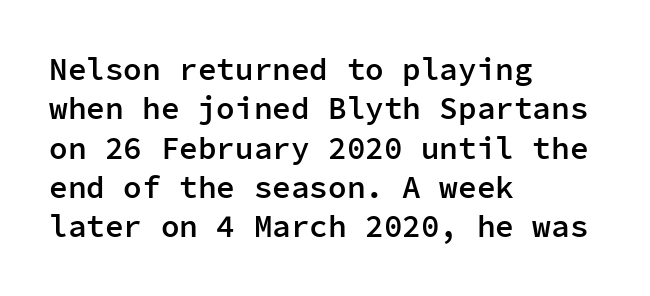
Q: Is the text bold? A: Semi-bold.
Q: Is the text italic (slanted)? A: No, it is upright.
Q: Is the typeface a serif or a sans-serif typeface? A: Sans-serif.
Q: Is the text underlined? A: No.
Q: How is the paragraph aligned? A: Left-aligned.
Q: Is the spacing between letters normal or unusually wide? A: Normal.
Q: Is the spacing between lines tight, normal or loose? A: Normal.
Q: Width (condensed, normal, or wide)? A: Normal.
Q: Stroke contrast? A: Low.
Q: x-height? A: Medium.
Q: Monospaced? A: Yes.
